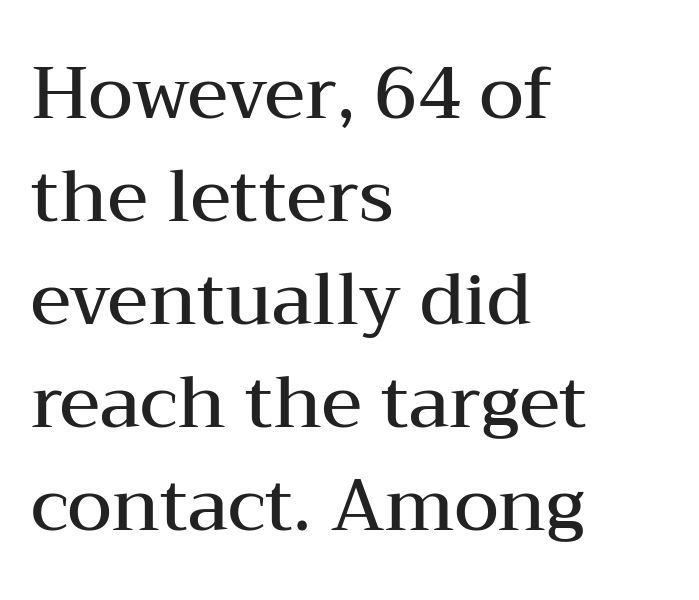
The image shows 72 px semibold, wide serif type, upright; set left-aligned, normal line spacing (1.43x), normal letter spacing, not underlined; medium stroke contrast and a medium x-height.
